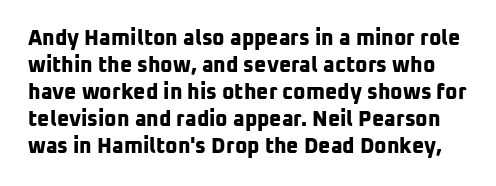
Q: Is the text bold? A: Yes.
Q: Is the text underlined? A: No.
Q: Is the spacing between letters normal or unusually wide? A: Normal.
Q: Is the spacing between lines tight, normal or loose? A: Normal.
